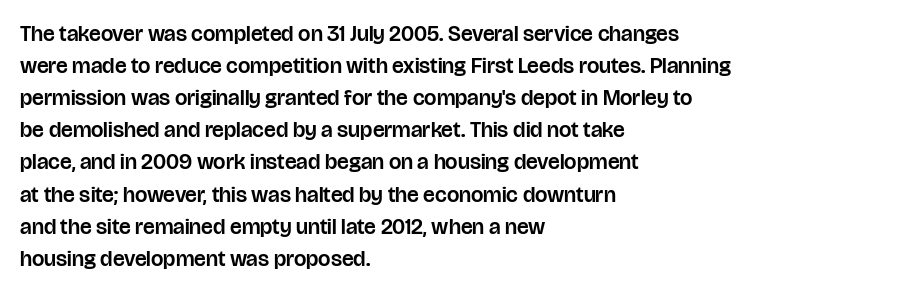
The image shows 22 px text type, upright; set left-aligned, normal line spacing (1.46x), normal letter spacing, not underlined.
